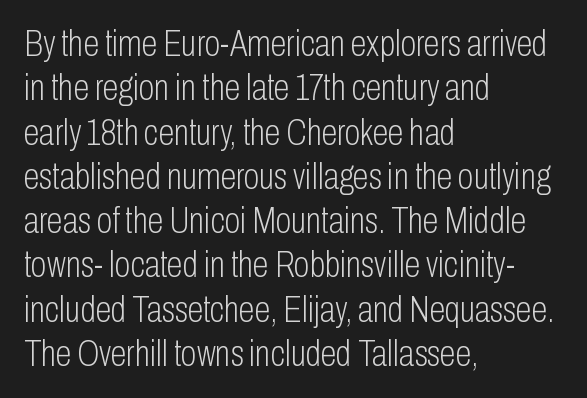
{"serif": "no", "italic": "no", "bold": "no", "weight": "light", "width": "condensed", "stroke_contrast": "low", "x_height": "medium", "monospaced": "no", "underline": "no", "align": "left", "line_spacing_ratio": 1.23, "letter_spacing": "normal", "letter_spacing_em": 0.0, "glyph_px": 36}
